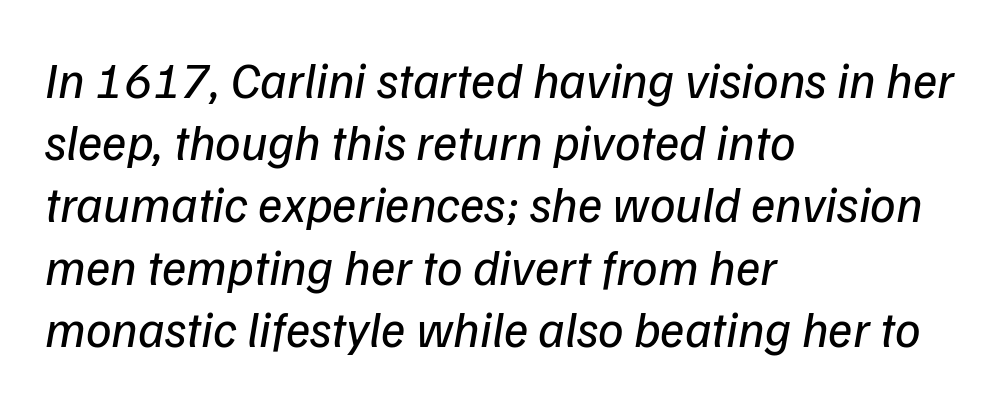
The image shows 51 px regular-weight type, italic (leaning right); set left-aligned, line spacing 1.22x, normal letter spacing, not underlined; low stroke contrast and a medium x-height.
